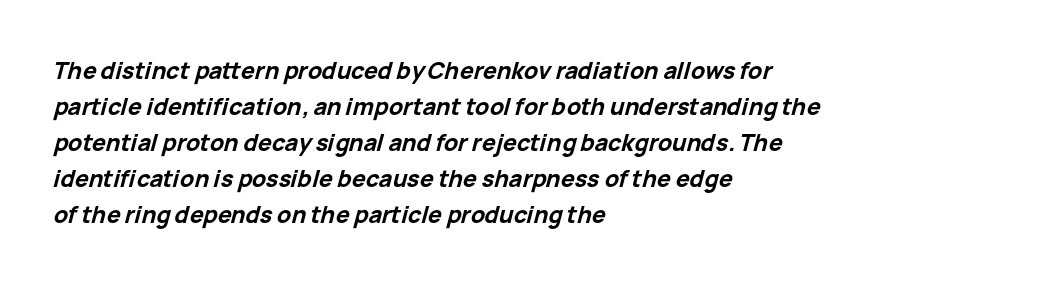
Summary of vertical rhythm: regular, with standard interline spacing. Stroke thickness is high; the sample reads as a true bold. This sample is left-justified, so line endings fall wherever the words run out. The baseline area is clear. Observe the lean: these are italic letterforms. Inter-character spacing is left at the font's built-in metrics.
